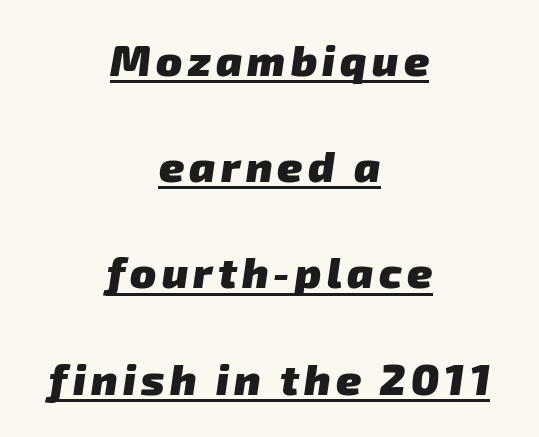
Weight check: bold — yes, fully. Is the block centered? Yes — each line is placed symmetrically about the middle. Examine the stroke ends and you'll find no serifs. The rendering uses a large line-height, opening up the rows.
